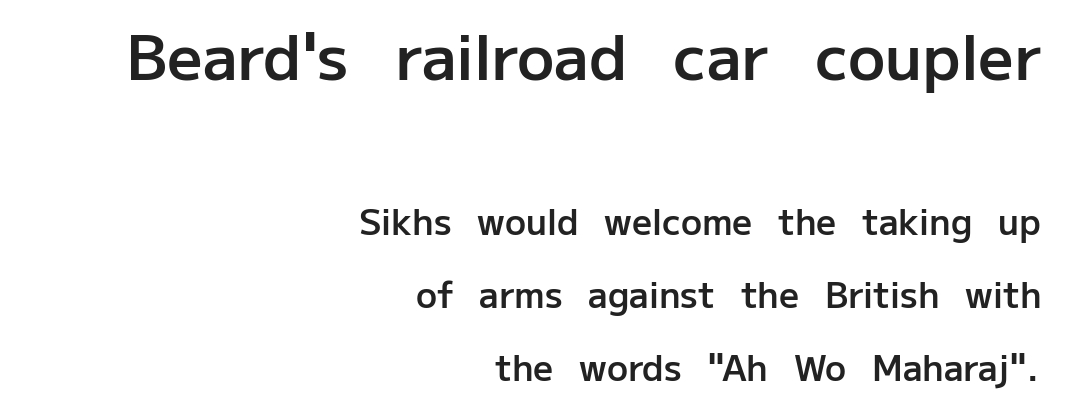
{"serif": "no", "italic": "no", "bold": "semi", "weight": "semibold", "width": "normal", "stroke_contrast": "low", "x_height": "medium", "monospaced": "no", "underline": "no", "align": "right", "line_spacing": "loose", "line_spacing_ratio": 2.09, "letter_spacing": "normal", "letter_spacing_em": 0.0, "larger_block": "first", "size_ratio": 1.77, "glyph_px": 62}
